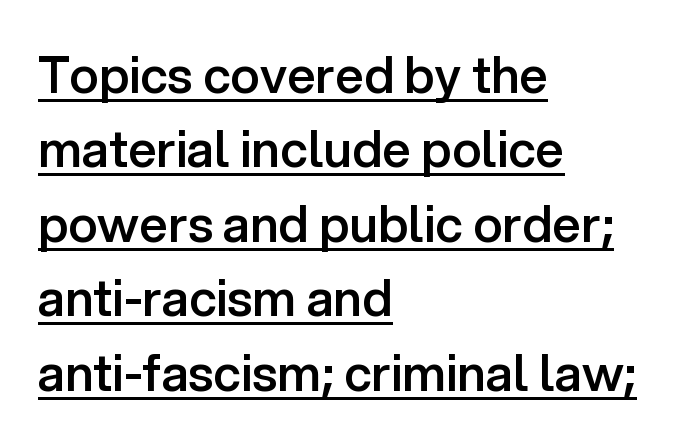
Q: Is the text bold? A: Semi-bold.
Q: Is the text italic (slanted)? A: No, it is upright.
Q: Is the typeface a serif or a sans-serif typeface? A: Sans-serif.
Q: Is the text underlined? A: Yes.
Q: How is the paragraph aligned? A: Left-aligned.
Q: Is the spacing between letters normal or unusually wide? A: Normal.
Q: Is the spacing between lines tight, normal or loose? A: Normal.
Q: Width (condensed, normal, or wide)? A: Normal.
Q: Stroke contrast? A: Low.
Q: x-height? A: Medium.
Q: Monospaced? A: No.
